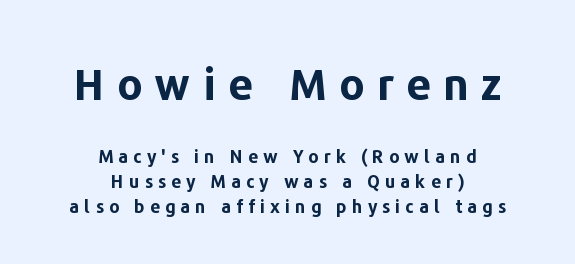
Q: Is the text bold? A: Yes.
Q: Is the text italic (slanted)? A: No, it is upright.
Q: Is the typeface a serif or a sans-serif typeface? A: Sans-serif.
Q: Is the text underlined? A: No.
Q: How is the paragraph aligned? A: Centered.
Q: Is the spacing between letters normal or unusually wide? A: Unusually wide.
Q: Is the spacing between lines tight, normal or loose? A: Normal.
Q: Which block of text is set in a larger size, the first (top) or the second (bottom)? A: The first (top) one.
Q: Width (condensed, normal, or wide)? A: Normal.
Q: Stroke contrast? A: Low.
Q: x-height? A: Medium.
Q: Monospaced? A: No.
